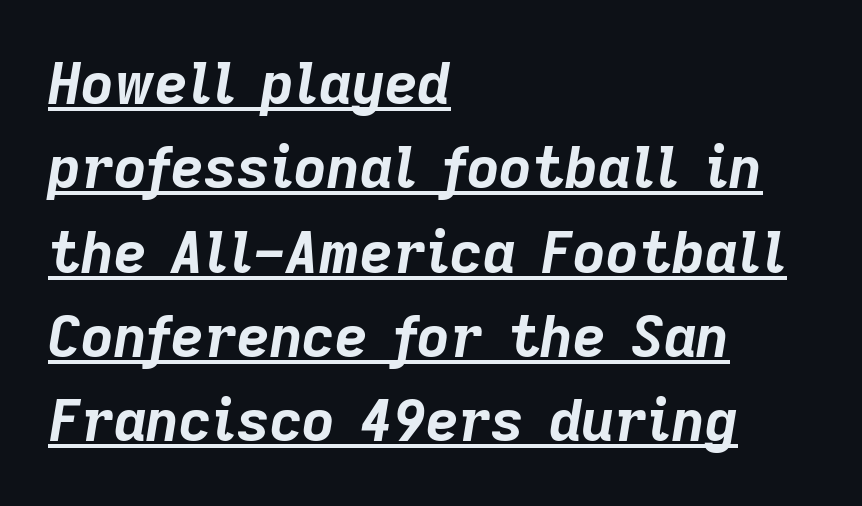
Q: Is the text bold? A: Yes.
Q: Is the text italic (slanted)? A: Yes, it leans right by about 9 degrees.
Q: Is the text underlined? A: Yes.
Q: How is the paragraph aligned? A: Left-aligned.
Q: Is the spacing between letters normal or unusually wide? A: Normal.
Q: Is the spacing between lines tight, normal or loose? A: Normal.
Q: Width (condensed, normal, or wide)? A: Normal.
Q: Stroke contrast? A: Low.
Q: x-height? A: Medium.
Q: Monospaced? A: No.
